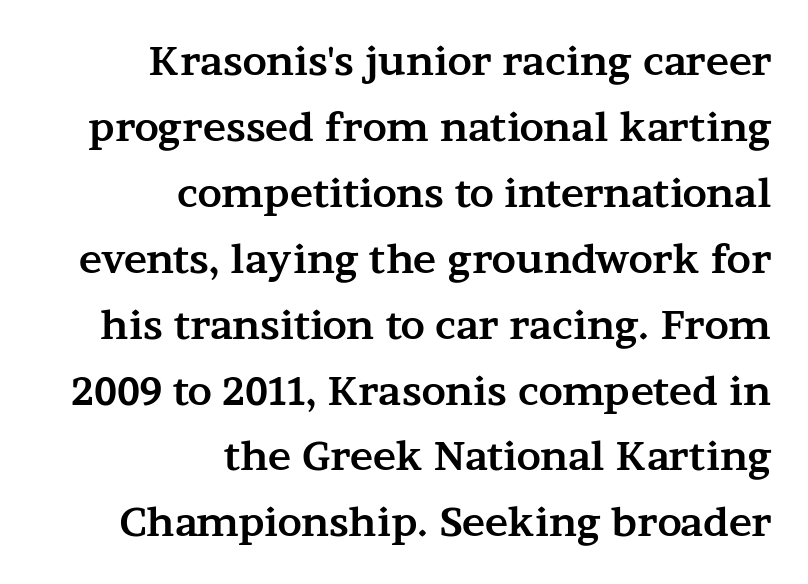
{"serif": "yes", "italic": "no", "bold": "yes", "weight": "bold", "width": "wide", "stroke_contrast": "medium", "x_height": "medium", "monospaced": "no", "underline": "no", "align": "right", "line_spacing": "normal", "line_spacing_ratio": 1.69, "letter_spacing": "normal", "letter_spacing_em": 0.0, "glyph_px": 39}
